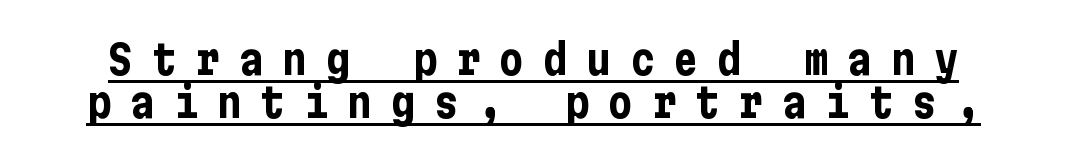
Grotesque or geometric, the face here clearly has no serifs. Letter spacing: wide. What decoration does the sample have? An underline. Notice how descenders almost collide with the ascenders below — that's tight leading. The sample has been set heavy, in full bold.
